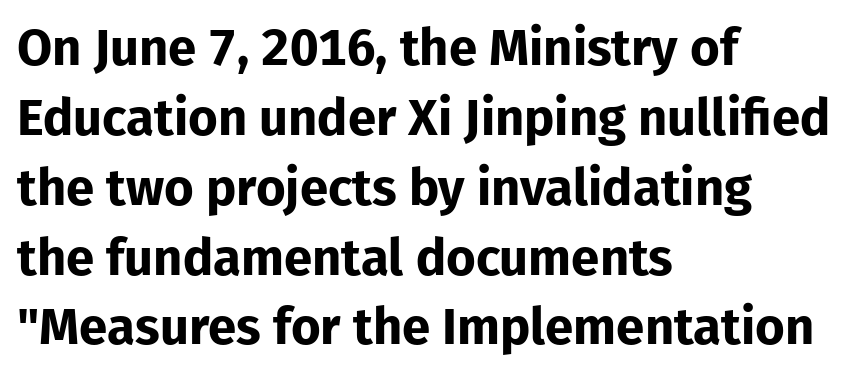
Q: Is the text bold? A: Yes.
Q: Is the text italic (slanted)? A: No, it is upright.
Q: Is the typeface a serif or a sans-serif typeface? A: Sans-serif.
Q: Is the text underlined? A: No.
Q: How is the paragraph aligned? A: Left-aligned.
Q: Is the spacing between letters normal or unusually wide? A: Normal.
Q: Is the spacing between lines tight, normal or loose? A: Normal.
Q: Width (condensed, normal, or wide)? A: Normal.
Q: Stroke contrast? A: Low.
Q: x-height? A: Medium.
Q: Monospaced? A: No.
